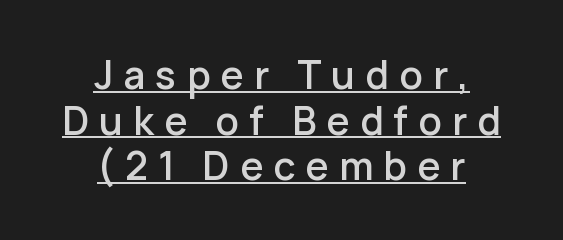
The image shows 39 px sans-serif type, upright; set centered, line spacing 1.17x, unusually wide letter spacing (+0.26 em), underlined; low stroke contrast and a medium x-height.
